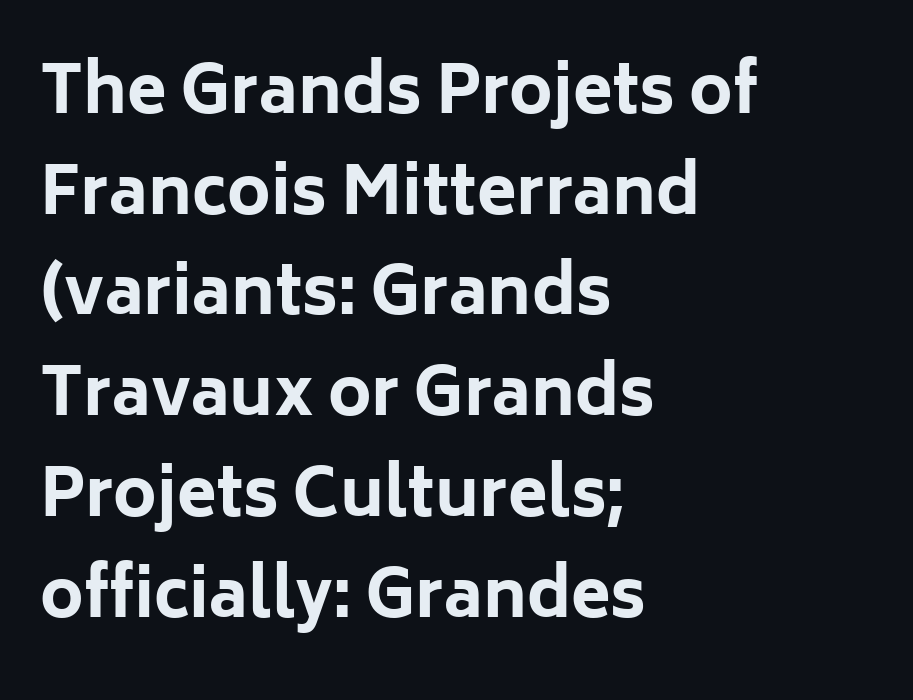
{"serif": "no", "italic": "no", "bold": "yes", "weight": "bold", "width": "normal", "stroke_contrast": "low", "x_height": "medium", "monospaced": "no", "underline": "no", "align": "left", "line_spacing": "normal", "line_spacing_ratio": 1.55, "letter_spacing": "normal", "letter_spacing_em": 0.0, "glyph_px": 65}
